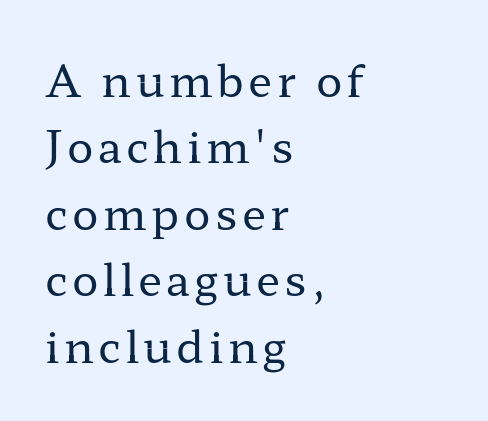
{"serif": "yes", "italic": "no", "bold": "no", "weight": "regular", "width": "wide", "stroke_contrast": "low", "x_height": "medium", "monospaced": "no", "underline": "no", "align": "left", "line_spacing": "normal", "line_spacing_ratio": 1.51, "glyph_px": 44}
